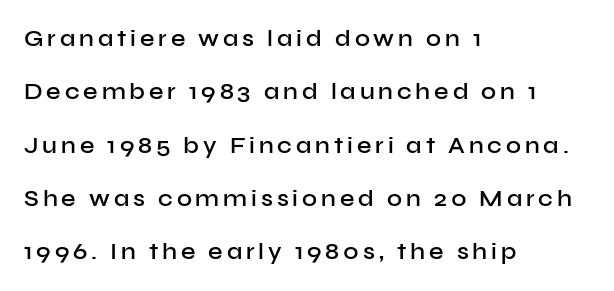
Upright lettering throughout. The setting favours the left margin, as ordinary paragraphs usually do. The string is rendered with underlining switched off. Loosely led — the rows are spread out. The glyphs have the mass of a demibold cut, below bold.
